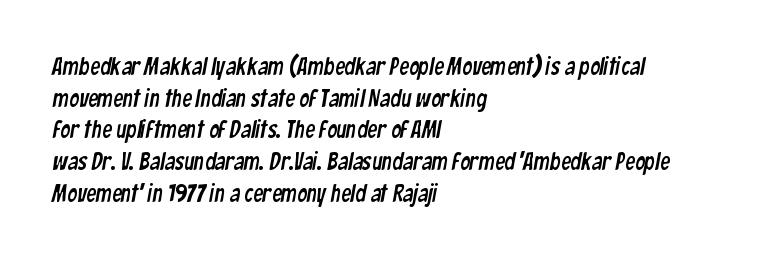
{"underline": "no", "align": "left", "line_spacing": "normal", "line_spacing_ratio": 1.32, "letter_spacing": "normal", "letter_spacing_em": 0.0, "glyph_px": 24}
